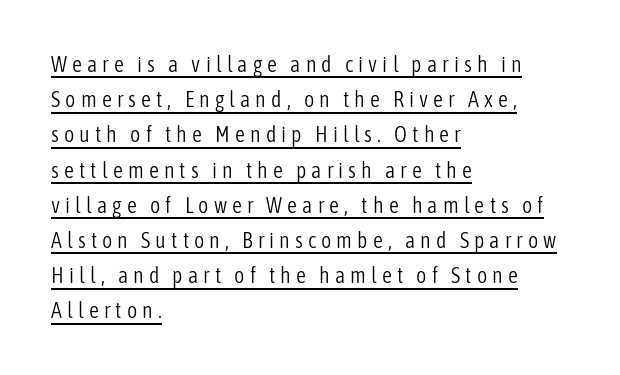
The image shows 22 px text type, upright; set left-aligned, normal line spacing (1.6x), unusually wide letter spacing (+0.23 em), underlined.
